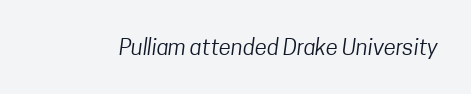
{"bold": "no", "underline": "no", "letter_spacing": "normal", "letter_spacing_em": 0.0, "glyph_px": 22}
